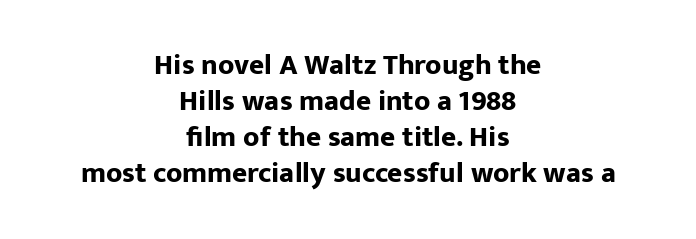
Q: Is the text bold? A: Yes.
Q: Is the text italic (slanted)? A: No, it is upright.
Q: Is the typeface a serif or a sans-serif typeface? A: Sans-serif.
Q: Is the text underlined? A: No.
Q: How is the paragraph aligned? A: Centered.
Q: Is the spacing between letters normal or unusually wide? A: Normal.
Q: Width (condensed, normal, or wide)? A: Normal.
Q: Stroke contrast? A: Low.
Q: x-height? A: Medium.
Q: Monospaced? A: No.
